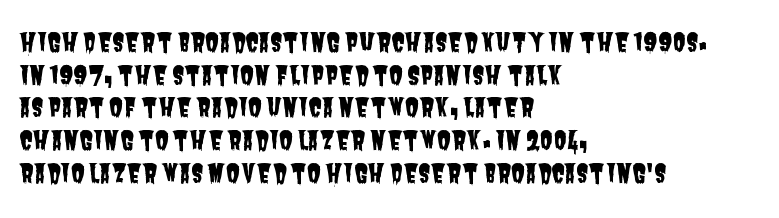
Letters rest on an invisible, unmarked baseline. How would I describe the line gaps? Plain and ordinary. The setting favours the left margin, as ordinary paragraphs usually do. Tracking value appears to be zero — textbook default spacing.
